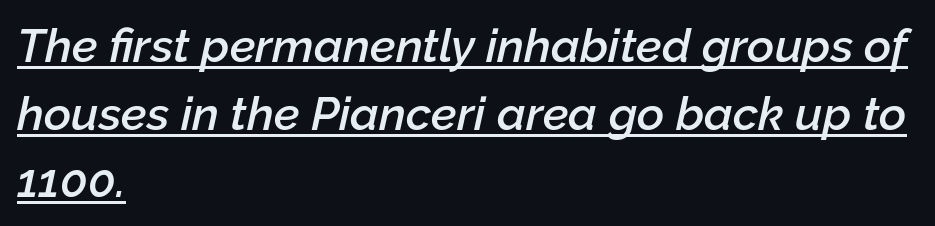
The image shows 47 px semibold type, italic (leaning right); set left-aligned, normal line spacing (1.44x), normal letter spacing, underlined; low stroke contrast and a medium x-height.
